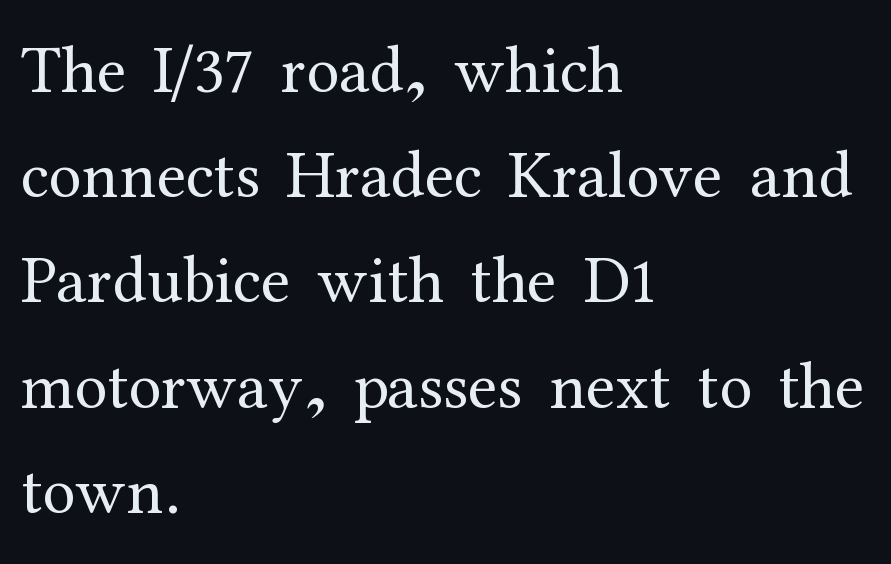
Q: Is the text bold? A: No.
Q: Is the text italic (slanted)? A: No, it is upright.
Q: Is the typeface a serif or a sans-serif typeface? A: Serif.
Q: Is the text underlined? A: No.
Q: How is the paragraph aligned? A: Left-aligned.
Q: Is the spacing between letters normal or unusually wide? A: Normal.
Q: Is the spacing between lines tight, normal or loose? A: Normal.
Q: Width (condensed, normal, or wide)? A: Normal.
Q: Stroke contrast? A: Medium.
Q: x-height? A: Medium.
Q: Monospaced? A: No.
